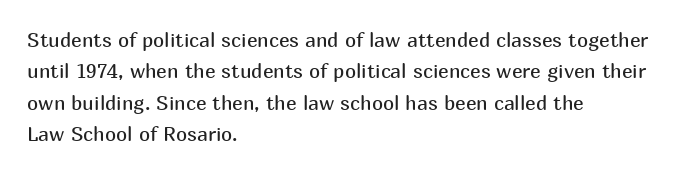
Q: Is the text bold? A: No.
Q: Is the text italic (slanted)? A: No, it is upright.
Q: Is the text underlined? A: No.
Q: How is the paragraph aligned? A: Left-aligned.
Q: Is the spacing between letters normal or unusually wide? A: Normal.
Q: Is the spacing between lines tight, normal or loose? A: Normal.
